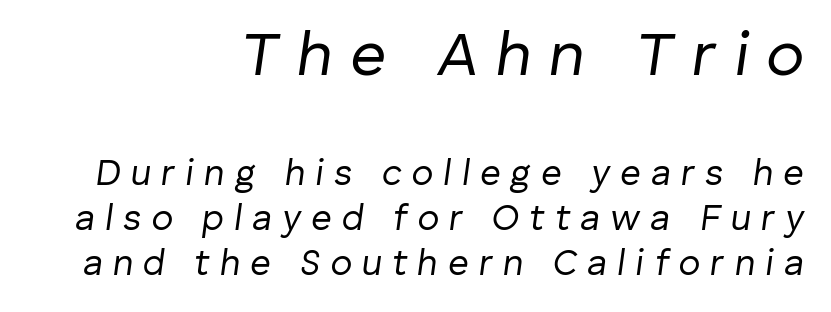
Q: Is the text bold? A: No.
Q: Is the text italic (slanted)? A: Yes, it leans right by about 8 degrees.
Q: Is the text underlined? A: No.
Q: How is the paragraph aligned? A: Right-aligned.
Q: Is the spacing between letters normal or unusually wide? A: Unusually wide.
Q: Is the spacing between lines tight, normal or loose? A: Normal.
Q: Which block of text is set in a larger size, the first (top) or the second (bottom)? A: The first (top) one.
Q: Width (condensed, normal, or wide)? A: Normal.
Q: Stroke contrast? A: Low.
Q: x-height? A: Medium.
Q: Monospaced? A: No.
